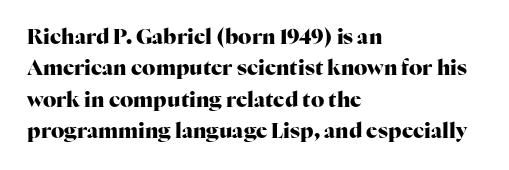
The passage shown is emphatically bold. The specimen reads as upright at a glance. Alignment: flush left. What stands out about the letter spacing? Nothing — it is the standard amount. The block of text has a typical density, with ordinary space between rows. The words here are not underlined.
